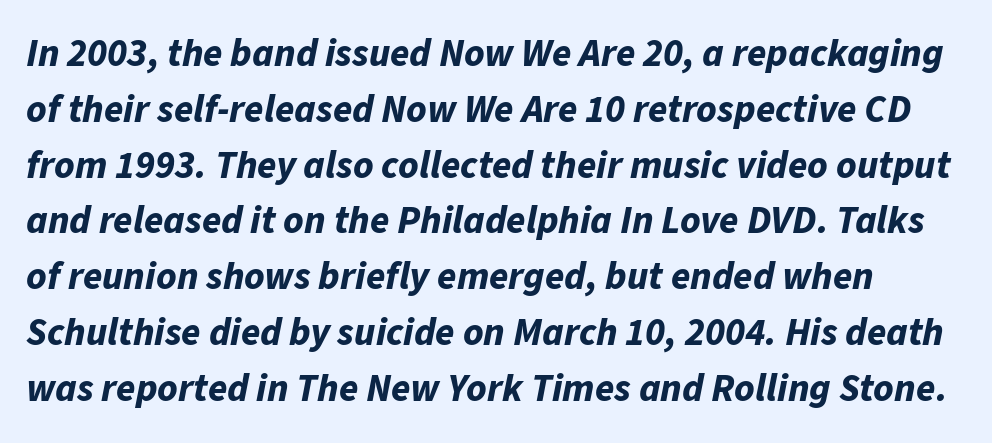
{"italic": "yes", "lean": "right", "slant_degrees": 11, "bold": "yes", "weight": "bold", "width": "normal", "stroke_contrast": "low", "x_height": "medium", "monospaced": "no", "underline": "no", "line_spacing": "normal", "line_spacing_ratio": 1.43, "letter_spacing": "normal", "letter_spacing_em": 0.0, "glyph_px": 39}
